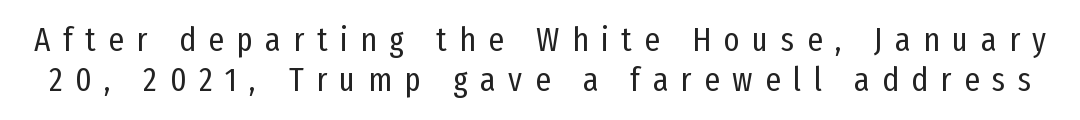
{"serif": "no", "italic": "no", "bold": "no", "weight": "regular", "width": "condensed", "stroke_contrast": "low", "x_height": "medium", "monospaced": "no", "underline": "no", "line_spacing_ratio": 1.17, "letter_spacing": "wide", "letter_spacing_em": 0.37, "glyph_px": 34}
